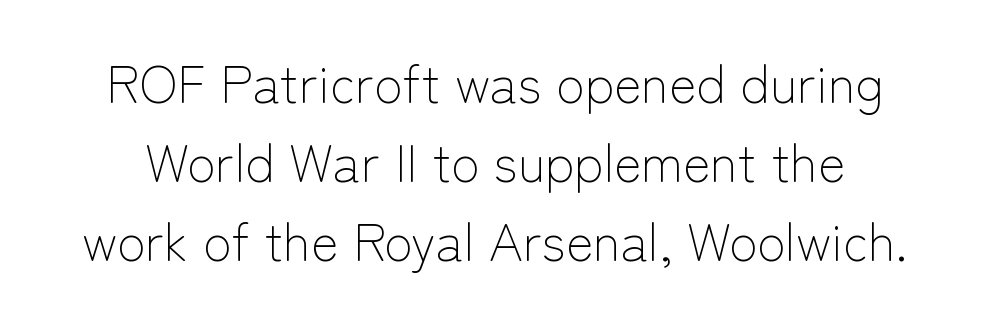
The image shows 52 px light sans-serif type, upright; set normal line spacing (1.52x), normal letter spacing, not underlined; low stroke contrast and a medium x-height.
